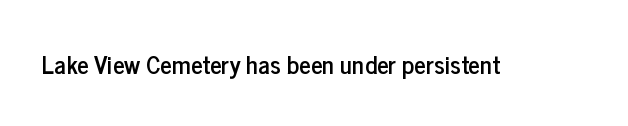
If you drew a line through each stem, it would be perfectly vertical. Characters follow at the spacing the type designer built in. The words here are not underlined.
